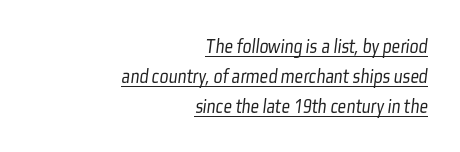
Stroke thickness stays within the range of a standard reading face or lighter. One glance says typical: line gaps are just what's usual. No extra tracking has been applied to these lines. The passage shown is underscored from start to finish. Horizontally, the lines are justified to the trailing edge only.
